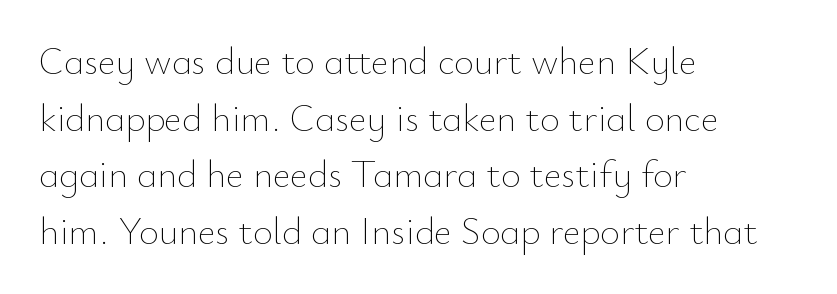
{"italic": "no", "bold": "no", "weight": "thin", "width": "normal", "stroke_contrast": "low", "x_height": "small", "monospaced": "no", "underline": "no", "align": "left", "line_spacing": "normal", "line_spacing_ratio": 1.49, "letter_spacing": "normal", "letter_spacing_em": 0.0, "glyph_px": 38}
